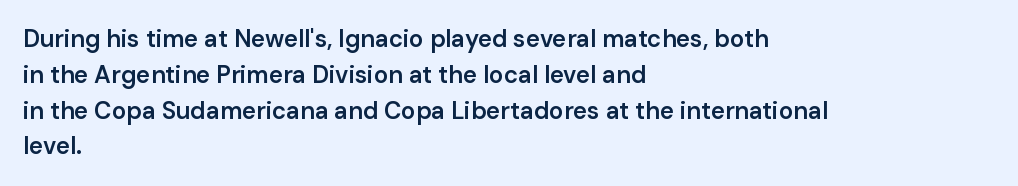
Q: Is the text bold? A: Semi-bold.
Q: Is the text italic (slanted)? A: No, it is upright.
Q: Is the text underlined? A: No.
Q: How is the paragraph aligned? A: Left-aligned.
Q: Is the spacing between letters normal or unusually wide? A: Normal.
Q: Is the spacing between lines tight, normal or loose? A: Normal.
